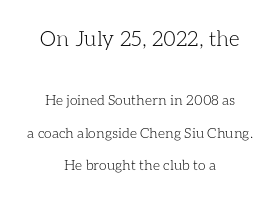
The image shows 21 px text type, upright; set centered, loose line spacing (2.34x), normal letter spacing, not underlined; the first (top) block is 1.5x larger.
